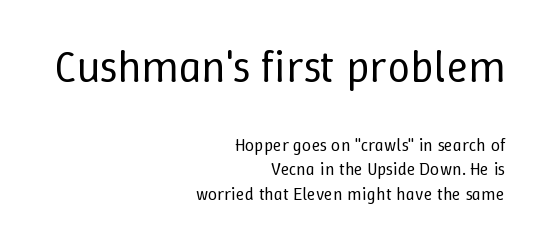
Q: Is the text bold? A: No.
Q: Is the text italic (slanted)? A: No, it is upright.
Q: Is the text underlined? A: No.
Q: How is the paragraph aligned? A: Right-aligned.
Q: Is the spacing between letters normal or unusually wide? A: Normal.
Q: Is the spacing between lines tight, normal or loose? A: Normal.
Q: Which block of text is set in a larger size, the first (top) or the second (bottom)? A: The first (top) one.
Q: Width (condensed, normal, or wide)? A: Normal.
Q: Stroke contrast? A: Low.
Q: x-height? A: Medium.
Q: Monospaced? A: No.
